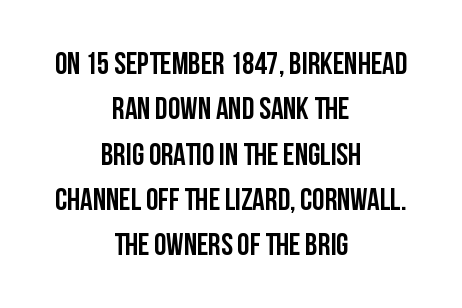
The image shows 31 px semibold, condensed sans-serif type, upright; set centered, normal line spacing (1.46x), normal letter spacing, not underlined; low stroke contrast and a large x-height.
